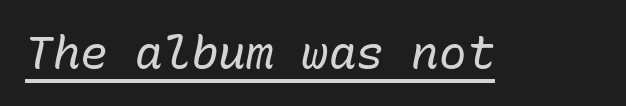
Q: Is the text bold? A: No.
Q: Is the text italic (slanted)? A: Yes, it leans right by about 10 degrees.
Q: Is the text underlined? A: Yes.
Q: Is the spacing between letters normal or unusually wide? A: Normal.
Q: Width (condensed, normal, or wide)? A: Normal.
Q: Stroke contrast? A: Low.
Q: x-height? A: Medium.
Q: Monospaced? A: Yes.
